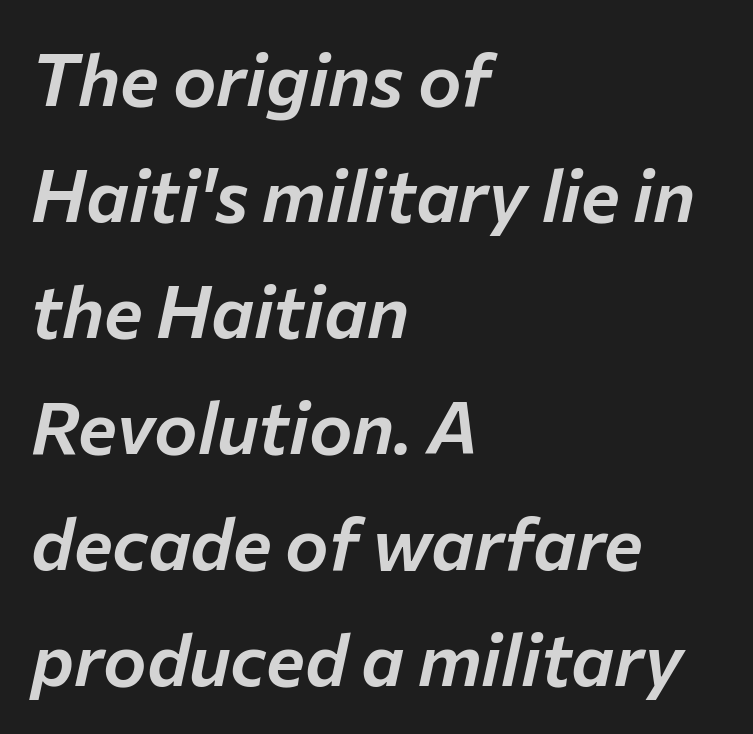
Q: Is the text italic (slanted)? A: Yes, it leans right by about 12 degrees.
Q: Is the text underlined? A: No.
Q: How is the paragraph aligned? A: Left-aligned.
Q: Is the spacing between letters normal or unusually wide? A: Normal.
Q: Is the spacing between lines tight, normal or loose? A: Normal.
Q: Width (condensed, normal, or wide)? A: Normal.
Q: Stroke contrast? A: Low.
Q: x-height? A: Medium.
Q: Monospaced? A: No.
